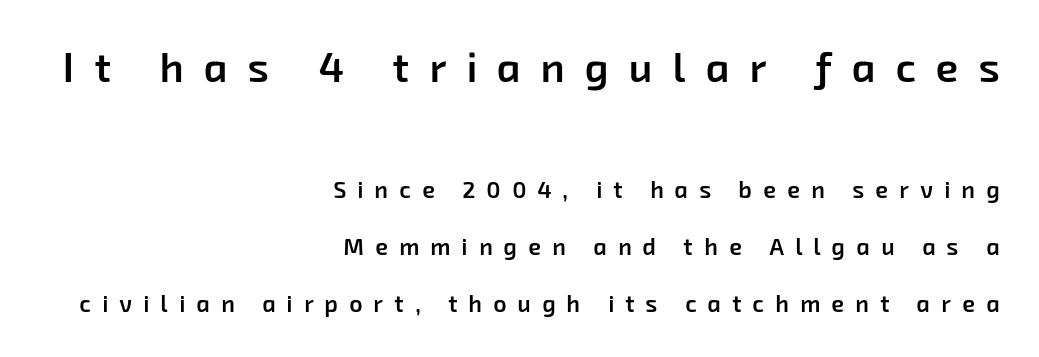
{"serif": "no", "bold": "semi", "weight": "semibold", "width": "normal", "stroke_contrast": "low", "x_height": "medium", "monospaced": "no", "underline": "no", "align": "right", "line_spacing": "loose", "line_spacing_ratio": 2.47, "letter_spacing": "wide", "letter_spacing_em": 0.49, "larger_block": "first", "size_ratio": 1.78, "glyph_px": 41}
